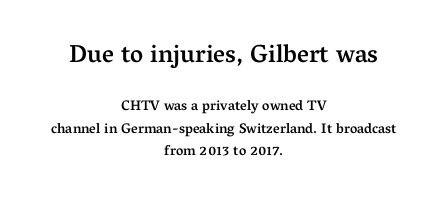
{"italic": "no", "bold": "semi", "underline": "no", "align": "center", "line_spacing": "normal", "line_spacing_ratio": 1.63, "letter_spacing": "normal", "letter_spacing_em": 0.0, "larger_block": "first", "size_ratio": 1.79, "glyph_px": 25}
